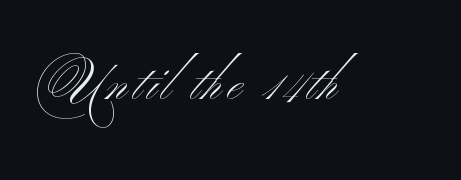
Q: Is the text bold? A: No.
Q: Is the typeface a serif or a sans-serif typeface? A: Sans-serif.
Q: Is the text underlined? A: No.
Q: Width (condensed, normal, or wide)? A: Wide.
Q: Stroke contrast? A: Medium.
Q: x-height? A: Small.
Q: Monospaced? A: No.
